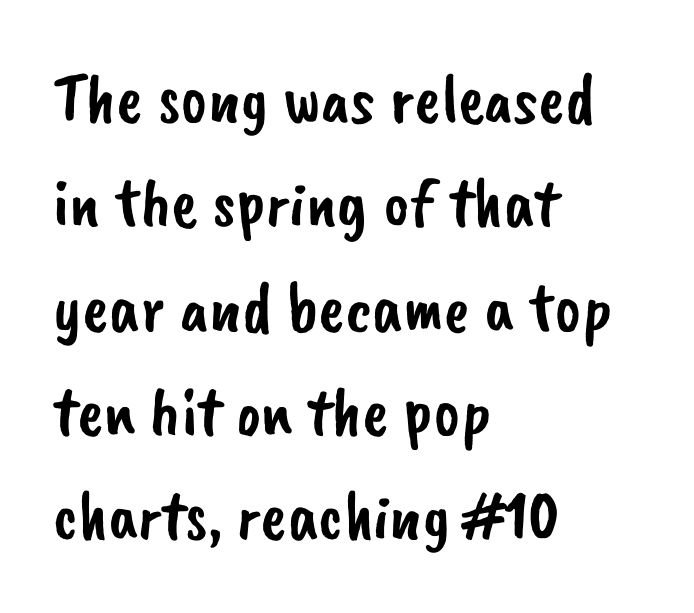
Q: Is the typeface a serif or a sans-serif typeface? A: Sans-serif.
Q: Is the text underlined? A: No.
Q: How is the paragraph aligned? A: Left-aligned.
Q: Is the spacing between letters normal or unusually wide? A: Normal.
Q: Is the spacing between lines tight, normal or loose? A: Normal.
Q: Width (condensed, normal, or wide)? A: Normal.
Q: Stroke contrast? A: Low.
Q: x-height? A: Small.
Q: Monospaced? A: No.
